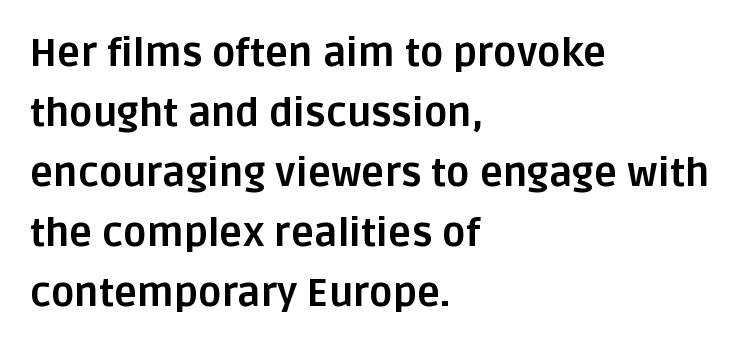
{"serif": "no", "italic": "no", "bold": "yes", "weight": "bold", "width": "normal", "stroke_contrast": "low", "x_height": "large", "monospaced": "no", "underline": "no", "align": "left", "line_spacing": "normal", "line_spacing_ratio": 1.54, "letter_spacing": "normal", "letter_spacing_em": 0.0, "glyph_px": 39}
